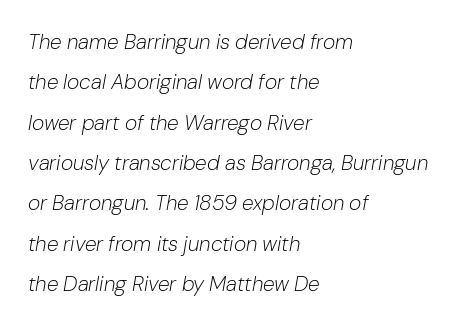
Q: Is the text bold? A: No.
Q: Is the text italic (slanted)? A: Yes, it leans right by about 10 degrees.
Q: Is the text underlined? A: No.
Q: How is the paragraph aligned? A: Left-aligned.
Q: Is the spacing between letters normal or unusually wide? A: Normal.
Q: Is the spacing between lines tight, normal or loose? A: Loose.
